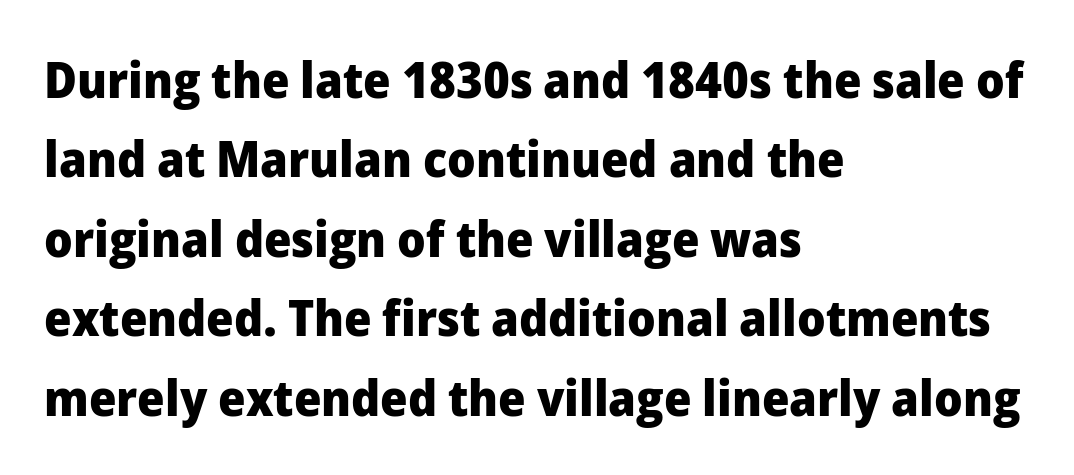
{"serif": "no", "italic": "no", "bold": "yes", "weight": "heavy", "width": "normal", "stroke_contrast": "low", "x_height": "medium", "monospaced": "no", "underline": "no", "align": "left", "line_spacing": "normal", "line_spacing_ratio": 1.59, "letter_spacing": "normal", "letter_spacing_em": 0.0, "glyph_px": 50}
